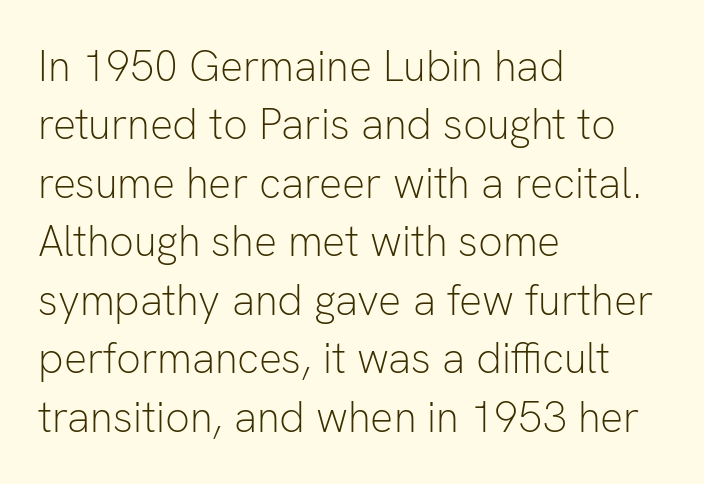
The image shows 43 px light sans-serif type, upright; set left-aligned, normal line spacing (1.36x), normal letter spacing, not underlined; low stroke contrast and a medium x-height.
